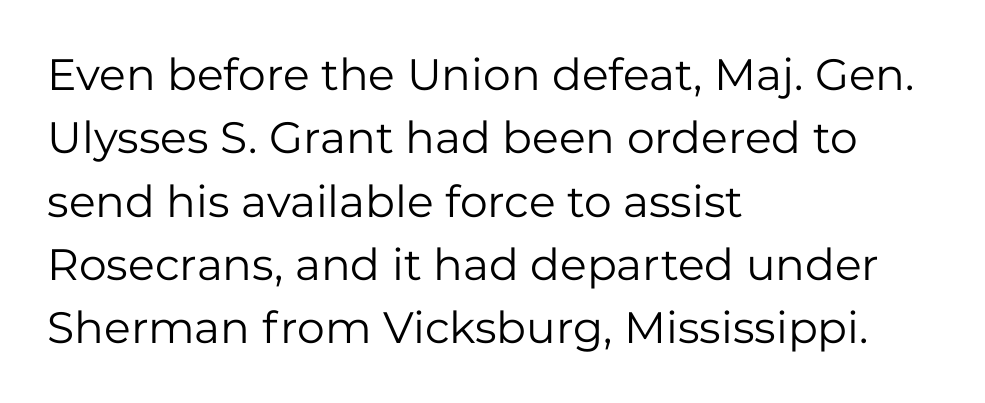
The image shows 44 px regular-weight sans-serif type, upright; set left-aligned, normal line spacing (1.44x), normal letter spacing, not underlined; low stroke contrast and a medium x-height.
